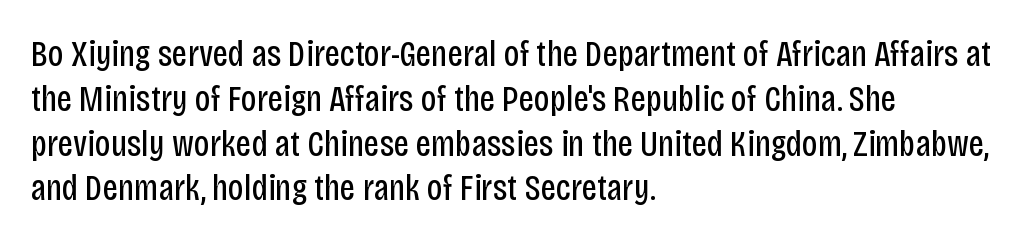
The image shows 37 px regular-weight, condensed sans-serif type, upright; set left-aligned, line spacing 1.21x, normal letter spacing, not underlined; low stroke contrast and a large x-height.
